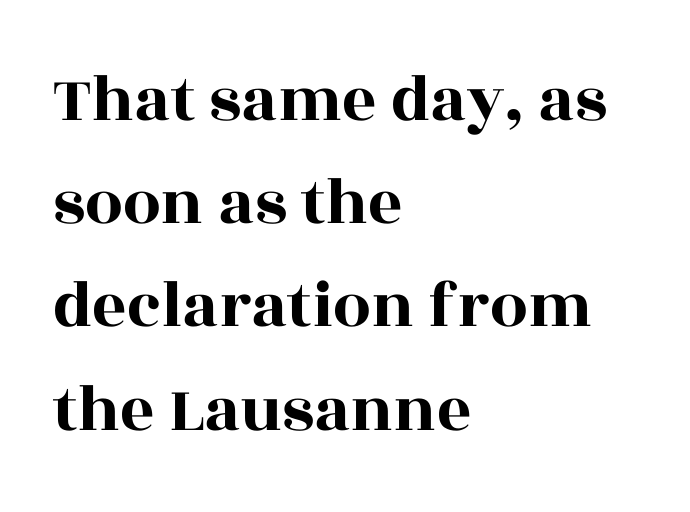
The image shows 67 px wide serif type, upright; set left-aligned, normal line spacing (1.54x), normal letter spacing, not underlined; a large x-height.
